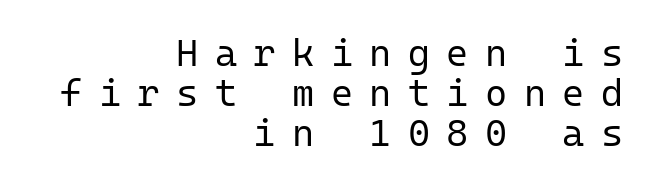
The image shows 38 px regular-weight sans-serif type, upright, monospaced; set right-aligned, tight line spacing (1.05x), unusually wide letter spacing (+0.43 em), not underlined; low stroke contrast and a medium x-height.
